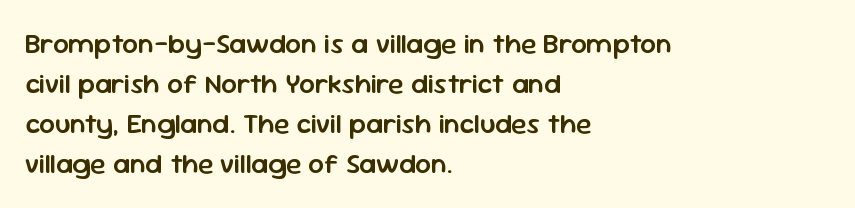
Q: Is the text bold? A: Semi-bold.
Q: Is the text italic (slanted)? A: No, it is upright.
Q: Is the typeface a serif or a sans-serif typeface? A: Sans-serif.
Q: Is the text underlined? A: No.
Q: How is the paragraph aligned? A: Left-aligned.
Q: Is the spacing between letters normal or unusually wide? A: Normal.
Q: Is the spacing between lines tight, normal or loose? A: Normal.
Q: Width (condensed, normal, or wide)? A: Normal.
Q: Stroke contrast? A: Low.
Q: x-height? A: Medium.
Q: Monospaced? A: No.
